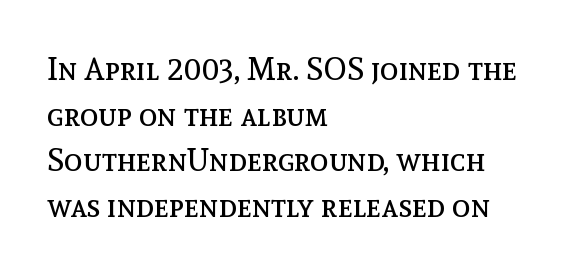
The image shows 31 px regular-weight type, upright; set left-aligned, normal line spacing (1.47x), normal letter spacing, not underlined; a medium x-height.
